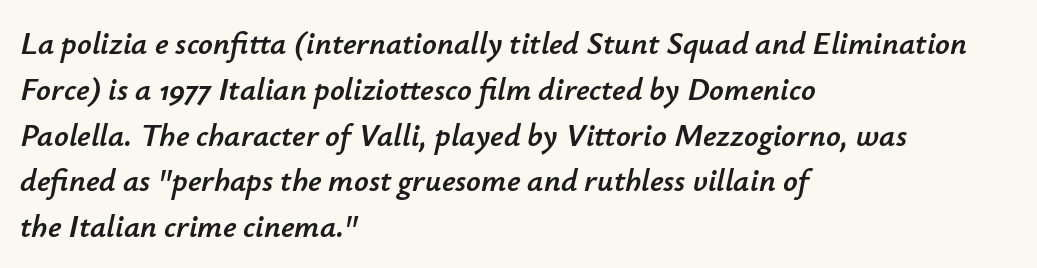
The image shows 32 px text type, italic (leaning right); set left-aligned, normal line spacing (1.43x), normal letter spacing, not underlined; low stroke contrast and a small x-height.
